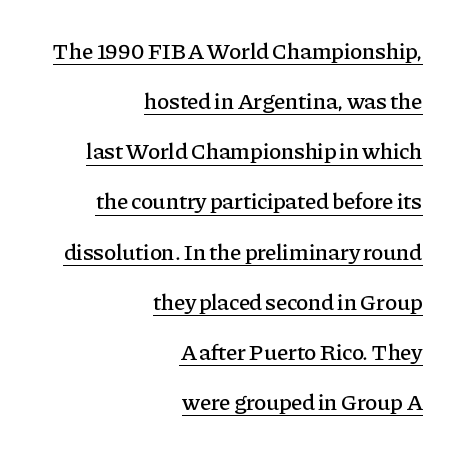
The image shows 23 px text type, upright; set right-aligned, loose line spacing (2.18x), normal letter spacing, underlined.
